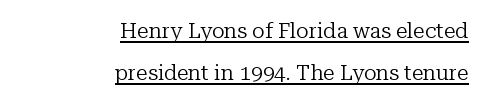
{"italic": "no", "bold": "no", "underline": "yes", "align": "right", "line_spacing": "loose", "line_spacing_ratio": 2.01, "letter_spacing": "normal", "letter_spacing_em": 0.0, "glyph_px": 21}
